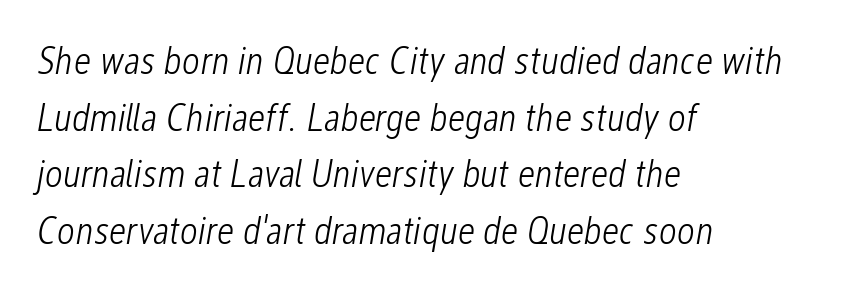
The image shows 39 px light, condensed type, italic (leaning right); set left-aligned, normal line spacing (1.45x), normal letter spacing, not underlined; low stroke contrast and a medium x-height.
